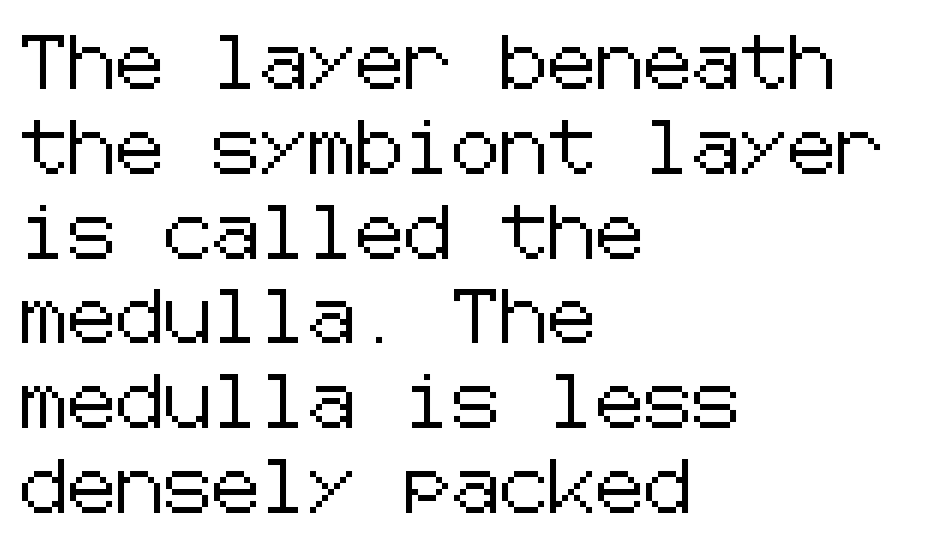
Line spacing here is normal. Observe the absence of serifs on each vertical stroke in this sample. The type is set solid horizontally, with unmodified tracking. When letters stand straight like this, we call the style roman or upright. The baseline area is clear.
